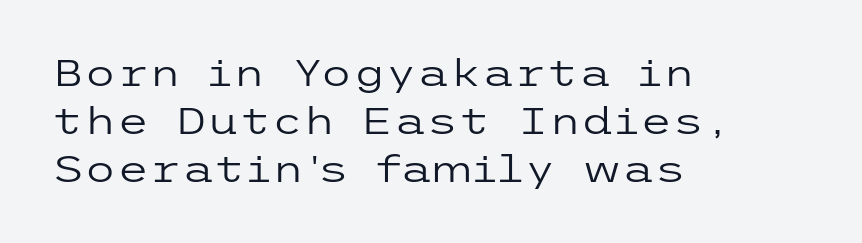
Has an underline been added? It has not. Nothing heavy about these letters — not bold at all. The typeface chosen for these lines omits serifs. The setting favours the left margin, as ordinary paragraphs usually do.
